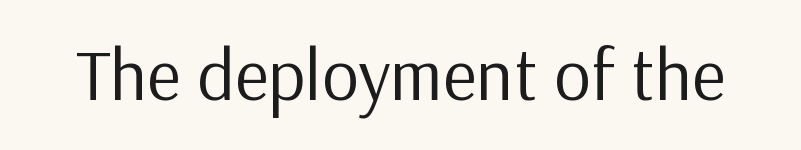
The image shows 73 px regular-weight sans-serif type, upright; set normal letter spacing, not underlined; low stroke contrast and a medium x-height.
